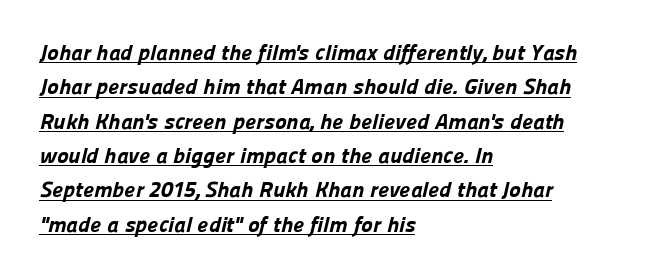
Evenly set lines give the paragraph a standard silhouette. The specimen includes a rule beneath the text block's lines. Horizontal alignment here is leftward, the default for most running prose. The passage shown is emphatically bold. This sample uses plain, unmodified letter spacing.
